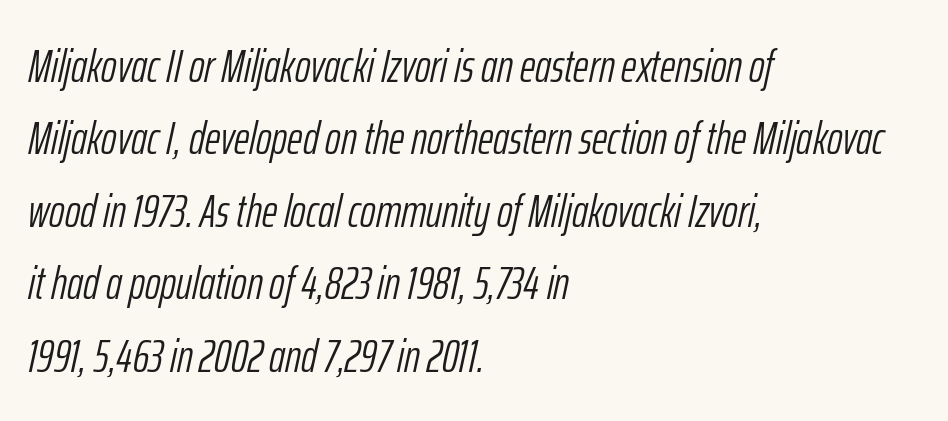
{"italic": "yes", "lean": "right", "slant_degrees": 12, "bold": "no", "weight": "light", "width": "condensed", "stroke_contrast": "low", "x_height": "medium", "monospaced": "no", "underline": "no", "align": "left", "line_spacing": "normal", "line_spacing_ratio": 1.54, "letter_spacing": "normal", "letter_spacing_em": 0.0, "glyph_px": 47}
